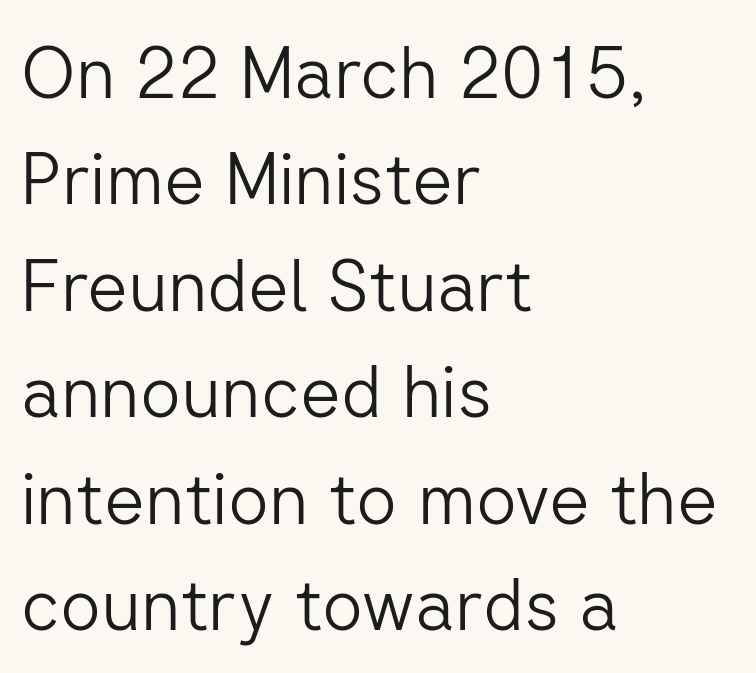
Q: Is the text bold? A: No.
Q: Is the text italic (slanted)? A: No, it is upright.
Q: Is the typeface a serif or a sans-serif typeface? A: Sans-serif.
Q: Is the text underlined? A: No.
Q: How is the paragraph aligned? A: Left-aligned.
Q: Is the spacing between letters normal or unusually wide? A: Normal.
Q: Is the spacing between lines tight, normal or loose? A: Normal.
Q: Width (condensed, normal, or wide)? A: Normal.
Q: Stroke contrast? A: Low.
Q: x-height? A: Medium.
Q: Monospaced? A: No.
